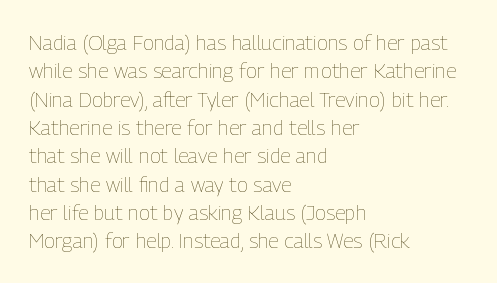
Q: Is the text bold? A: No.
Q: Is the text italic (slanted)? A: No, it is upright.
Q: Is the text underlined? A: No.
Q: How is the paragraph aligned? A: Left-aligned.
Q: Is the spacing between letters normal or unusually wide? A: Normal.
Q: Is the spacing between lines tight, normal or loose? A: Normal.
